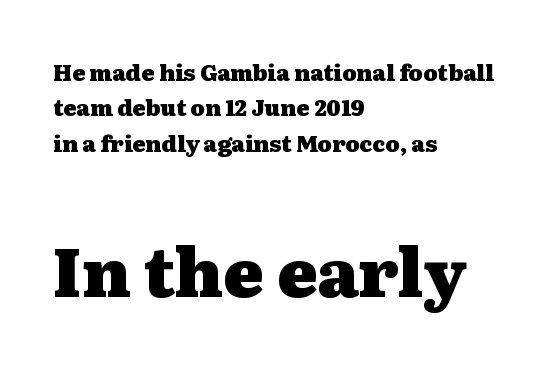
Students, observe: this is what conventionally led text looks like. No extra tracking has been applied to these lines. A student would call this left alignment; a typographer would say flush left, rag right. Honestly, there is no underline to notice here at all.
